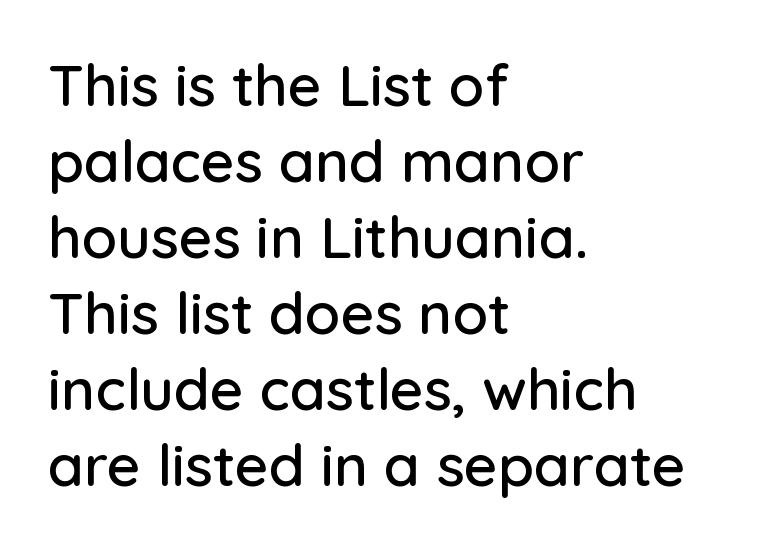
The letters stand straight up with perfectly vertical stems. Each row of text sits above clean, open space. A typesetter would call this proportional, since set widths differ per character. Is there much room between lines? A standard amount, neither cramped nor airy. Classification — sans serif. Which margin do the lines hug? The left one — the right edge is uneven.
